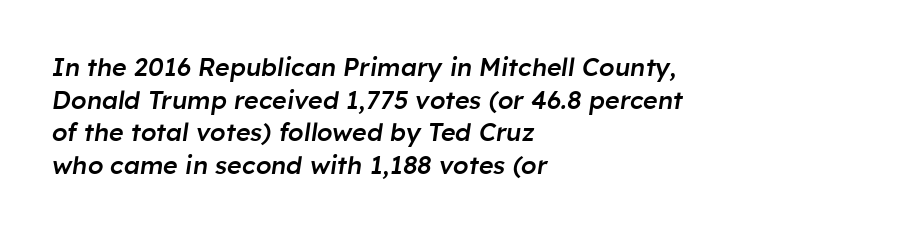
Q: Is the text bold? A: Semi-bold.
Q: Is the text italic (slanted)? A: Yes, it leans right by about 8 degrees.
Q: Is the text underlined? A: No.
Q: How is the paragraph aligned? A: Left-aligned.
Q: Is the spacing between letters normal or unusually wide? A: Normal.
Q: Is the spacing between lines tight, normal or loose? A: Normal.
